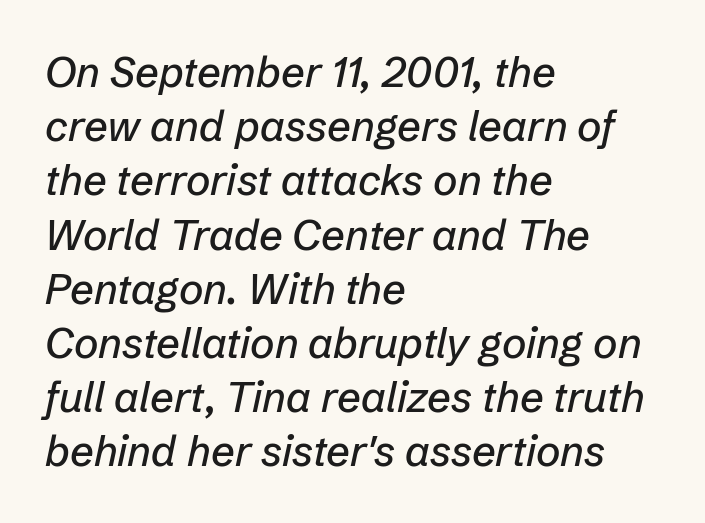
Q: Is the text italic (slanted)? A: Yes, it leans right by about 12 degrees.
Q: Is the text underlined? A: No.
Q: How is the paragraph aligned? A: Left-aligned.
Q: Is the spacing between letters normal or unusually wide? A: Normal.
Q: Is the spacing between lines tight, normal or loose? A: Normal.
Q: Width (condensed, normal, or wide)? A: Normal.
Q: Stroke contrast? A: Low.
Q: x-height? A: Medium.
Q: Monospaced? A: No.
